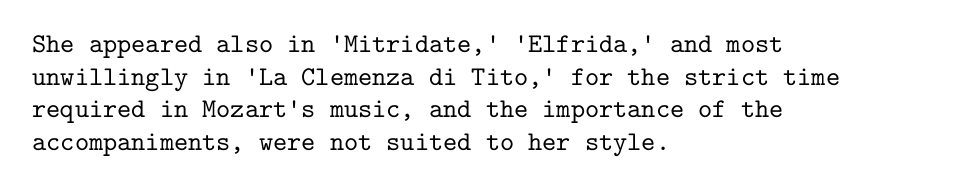
Words float on clear page, feet unadorned. Words appear dense and cohesive because spacing is normal. The lettering holds an erect, upright posture throughout. If you drew a ruler down the left edge, every line would touch it.
